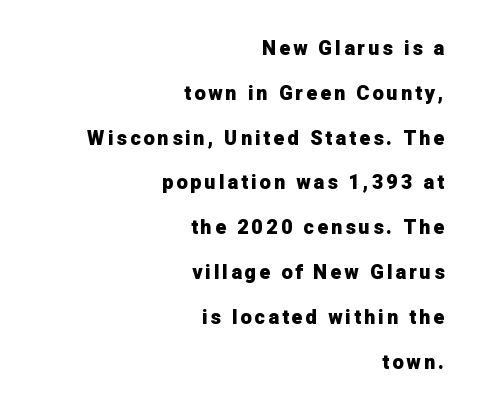
The image shows 20 px bold type, upright; set right-aligned, loose line spacing (2.24x), not underlined.
